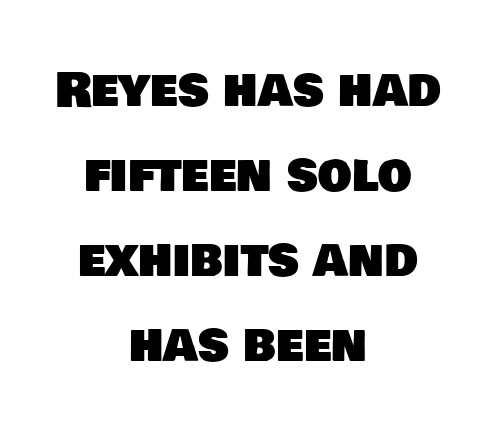
Q: Is the typeface a serif or a sans-serif typeface? A: Sans-serif.
Q: Is the text underlined? A: No.
Q: How is the paragraph aligned? A: Centered.
Q: Is the spacing between letters normal or unusually wide? A: Normal.
Q: Width (condensed, normal, or wide)? A: Normal.
Q: Stroke contrast? A: Low.
Q: x-height? A: Large.
Q: Monospaced? A: No.
